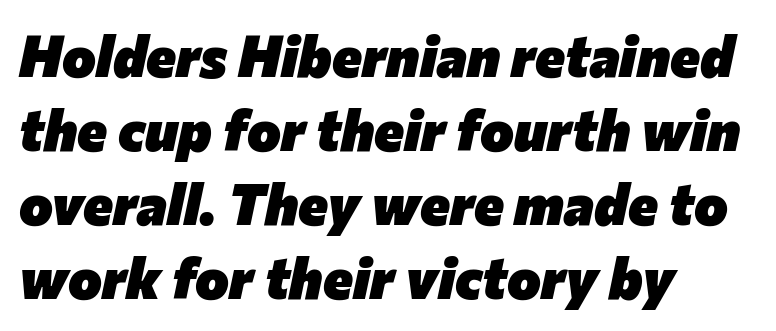
{"italic": "yes", "lean": "right", "slant_degrees": 12, "bold": "yes", "weight": "heavy", "width": "normal", "stroke_contrast": "low", "x_height": "medium", "monospaced": "no", "underline": "no", "align": "left", "line_spacing": "normal", "line_spacing_ratio": 1.3, "letter_spacing": "normal", "letter_spacing_em": 0.0, "glyph_px": 57}
